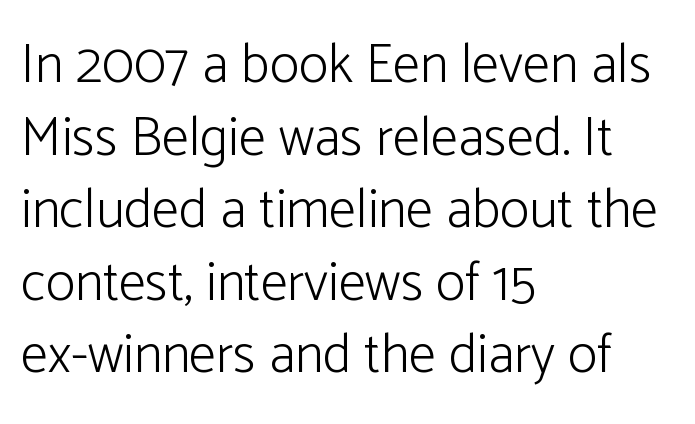
The image shows 55 px light sans-serif type, upright; set left-aligned, normal line spacing (1.32x), normal letter spacing, not underlined; low stroke contrast and a medium x-height.
